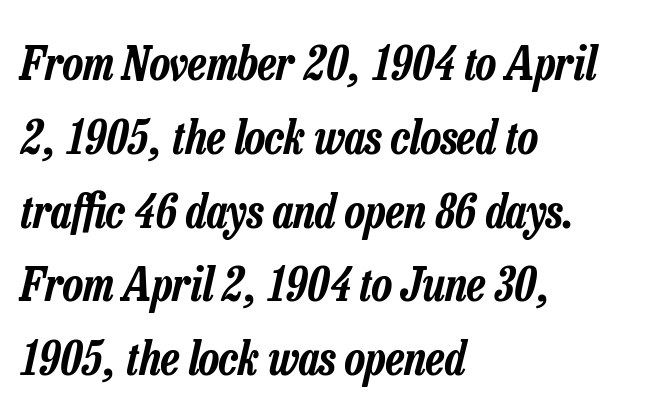
The image shows 47 px condensed type, italic (leaning right); set left-aligned, normal line spacing (1.57x), normal letter spacing, not underlined; low stroke contrast and a medium x-height.
